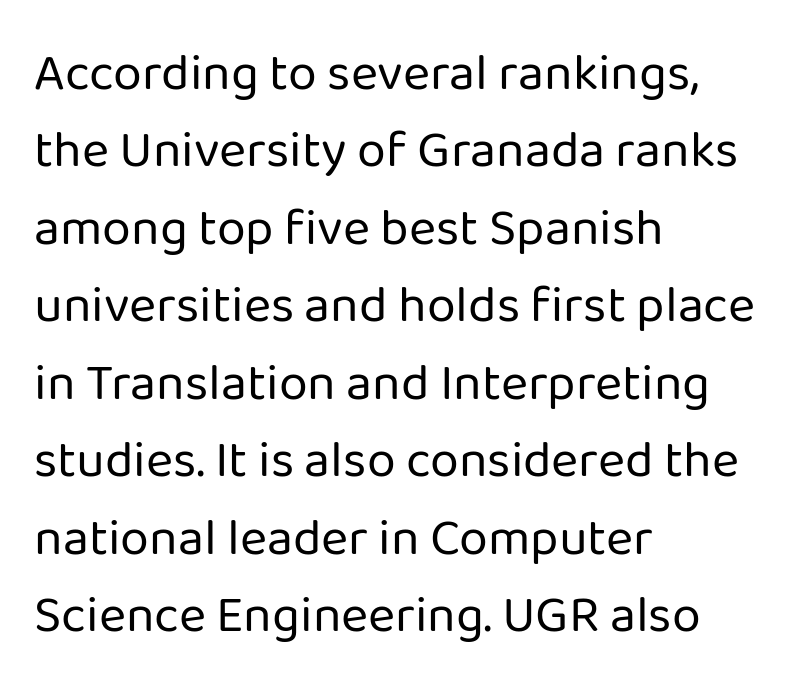
The image shows 52 px regular-weight sans-serif type, upright; set left-aligned, normal line spacing (1.49x), normal letter spacing, not underlined; low stroke contrast and a medium x-height.
